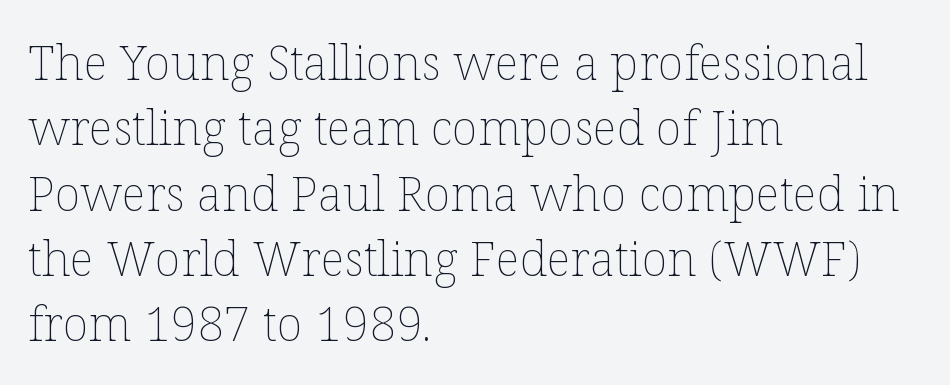
Q: Is the text bold? A: No.
Q: Is the text italic (slanted)? A: No, it is upright.
Q: Is the text underlined? A: No.
Q: How is the paragraph aligned? A: Left-aligned.
Q: Is the spacing between letters normal or unusually wide? A: Normal.
Q: Is the spacing between lines tight, normal or loose? A: Normal.
Q: Width (condensed, normal, or wide)? A: Normal.
Q: Stroke contrast? A: Low.
Q: x-height? A: Medium.
Q: Monospaced? A: No.
